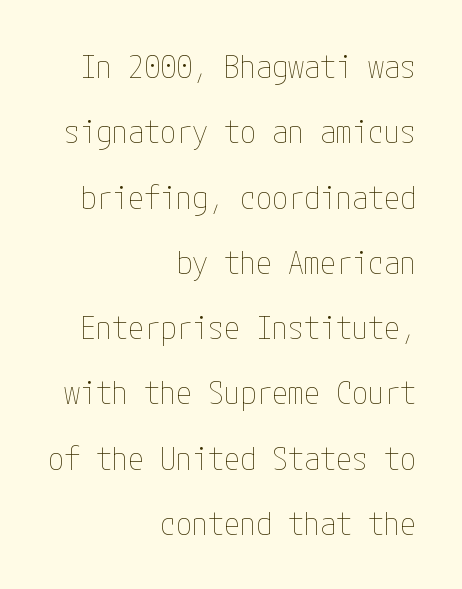
{"italic": "no", "bold": "no", "weight": "thin", "width": "condensed", "stroke_contrast": "low", "x_height": "medium", "underline": "no", "align": "right", "line_spacing": "loose", "line_spacing_ratio": 2.04, "letter_spacing": "normal", "letter_spacing_em": 0.0, "glyph_px": 32}
